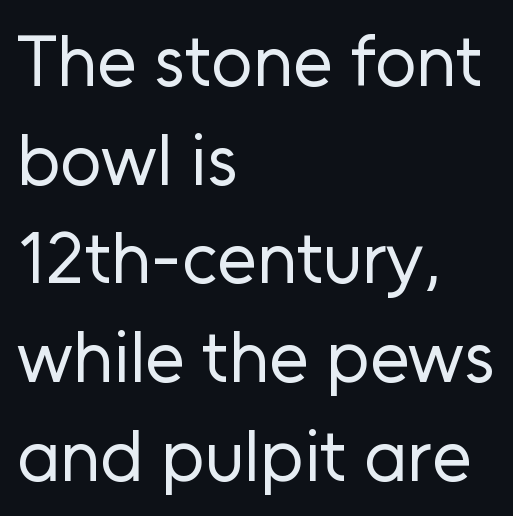
Grotesque or geometric, the face here clearly has no serifs. Here the designer chose a conventional face with non-uniform glyph widths. Letters rest on an invisible, unmarked baseline. Does the leading feel generous? No, just average.
